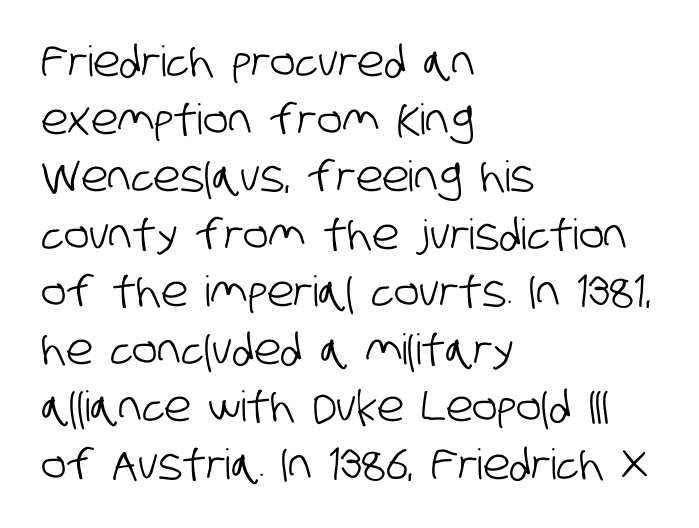
Q: Is the typeface a serif or a sans-serif typeface? A: Sans-serif.
Q: Is the text underlined? A: No.
Q: How is the paragraph aligned? A: Left-aligned.
Q: Is the spacing between letters normal or unusually wide? A: Normal.
Q: Is the spacing between lines tight, normal or loose? A: Normal.
Q: Width (condensed, normal, or wide)? A: Condensed.
Q: Stroke contrast? A: Low.
Q: x-height? A: Large.
Q: Monospaced? A: No.
